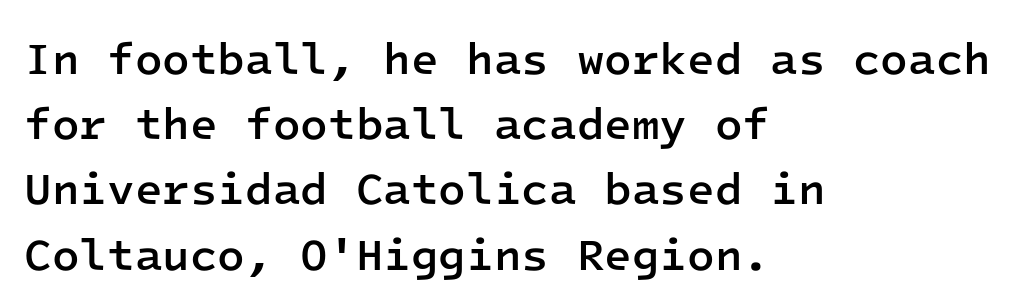
Nobody touched the tracking dial on this one. These words are printed semibold, heavier than regular yet not bold. Is this a fixed-width face? Yes — each glyph sits in an identical cell. Only glyphs here, with clear space below each row. Alignment: flush left.
